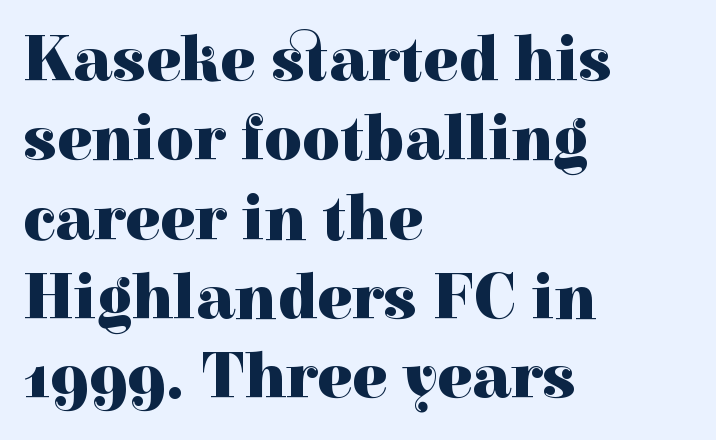
Casual observation: everything's shoved over to the left. Check under the words: just untouched page. No extra tracking has been applied to these lines. Bold? Absolutely — the strokes are thick and heavy. The rendering shows small feet on the letterforms — a serif design.
